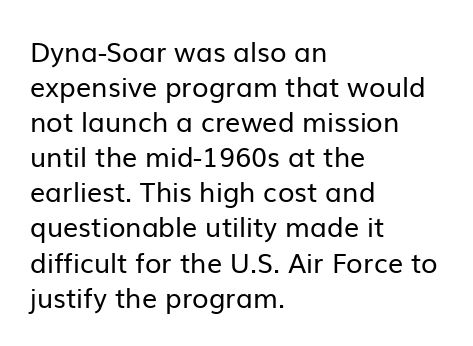
Q: Is the text bold? A: No.
Q: Is the text italic (slanted)? A: No, it is upright.
Q: Is the text underlined? A: No.
Q: How is the paragraph aligned? A: Left-aligned.
Q: Is the spacing between letters normal or unusually wide? A: Normal.
Q: Is the spacing between lines tight, normal or loose? A: Normal.
